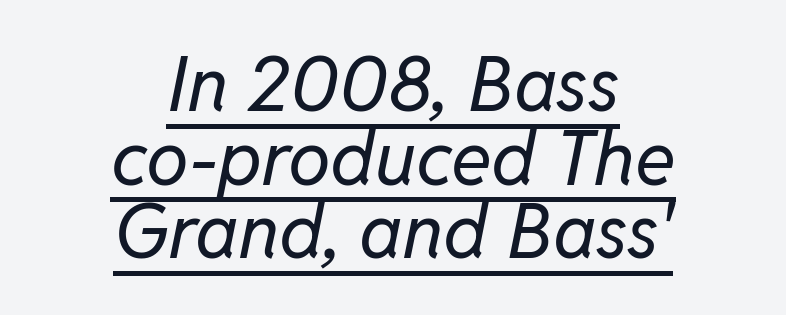
Q: Is the text bold? A: No.
Q: Is the text italic (slanted)? A: Yes, it leans right by about 11 degrees.
Q: Is the text underlined? A: Yes.
Q: How is the paragraph aligned? A: Centered.
Q: Is the spacing between letters normal or unusually wide? A: Normal.
Q: Is the spacing between lines tight, normal or loose? A: Tight.
Q: Width (condensed, normal, or wide)? A: Normal.
Q: Stroke contrast? A: Low.
Q: x-height? A: Medium.
Q: Monospaced? A: No.
